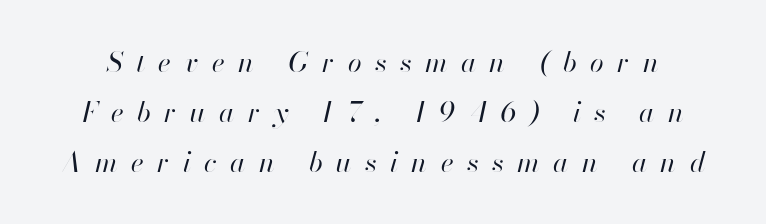
Q: Is the text bold? A: No.
Q: Is the text italic (slanted)? A: Yes, it leans right by about 13 degrees.
Q: Is the text underlined? A: No.
Q: Is the spacing between letters normal or unusually wide? A: Unusually wide.
Q: Width (condensed, normal, or wide)? A: Normal.
Q: Stroke contrast? A: High.
Q: x-height? A: Small.
Q: Monospaced? A: No.
